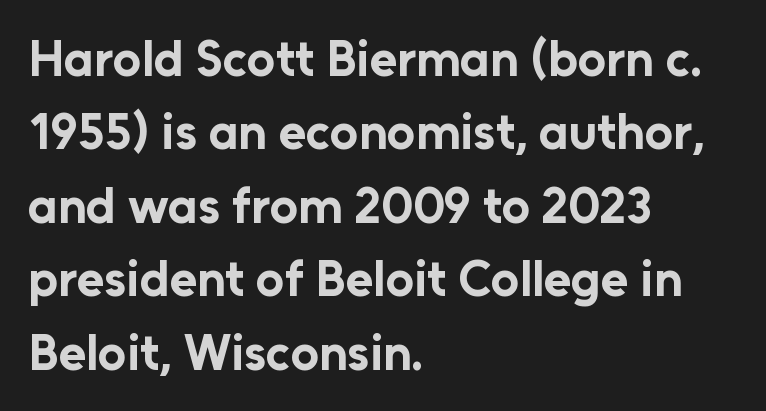
Emphasis by weight is at full strength: bold. In terms of posture, this sample is upright. Descenders are the only things crossing below the line. The glyphs in this specimen are sans serif. The setting favours the left margin, as ordinary paragraphs usually do.
